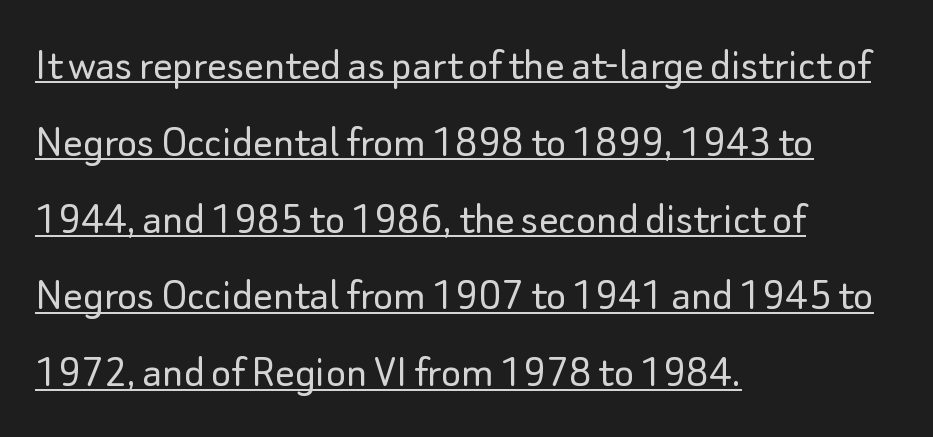
{"serif": "no", "italic": "no", "bold": "no", "weight": "light", "width": "normal", "stroke_contrast": "low", "x_height": "small", "monospaced": "no", "underline": "yes", "align": "left", "line_spacing": "normal", "line_spacing_ratio": 1.6, "letter_spacing": "normal", "letter_spacing_em": 0.0, "glyph_px": 48}
